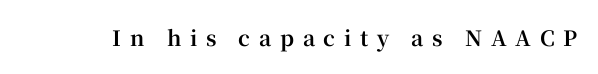
How are the letters spaced? Widely, with obvious added tracking. The glyphs are unaccompanied by any horizontal stroke below them. In terms of weight, the rendering is a true, heavy bold. In terms of posture, this sample is upright.
